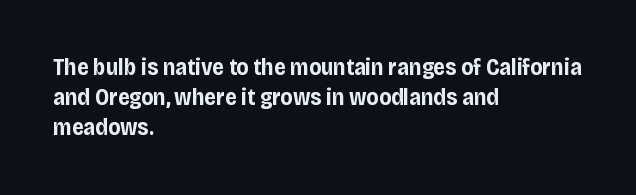
{"italic": "no", "bold": "yes", "underline": "no", "align": "left", "line_spacing": "normal", "line_spacing_ratio": 1.3, "letter_spacing": "normal", "letter_spacing_em": 0.0, "glyph_px": 23}
